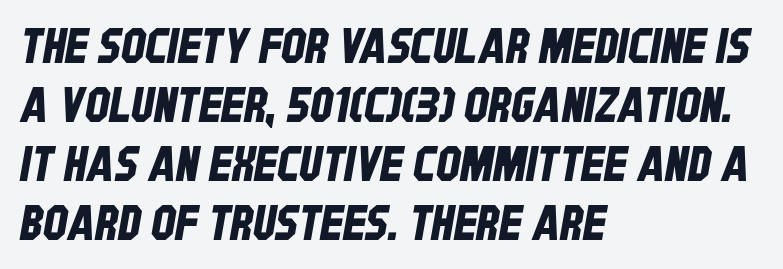
Q: Is the typeface a serif or a sans-serif typeface? A: Sans-serif.
Q: Is the text underlined? A: No.
Q: How is the paragraph aligned? A: Left-aligned.
Q: Is the spacing between letters normal or unusually wide? A: Normal.
Q: Width (condensed, normal, or wide)? A: Condensed.
Q: Stroke contrast? A: Low.
Q: x-height? A: Large.
Q: Monospaced? A: No.
